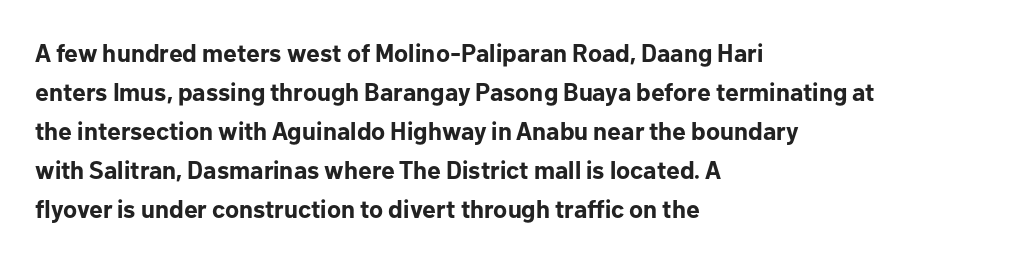
Vertical strokes here are truly vertical. In terms of letterspacing, this is plain default setting. This block has exactly the height ordinary leading produces. Pretty heavy lettering here — definitely bold.
